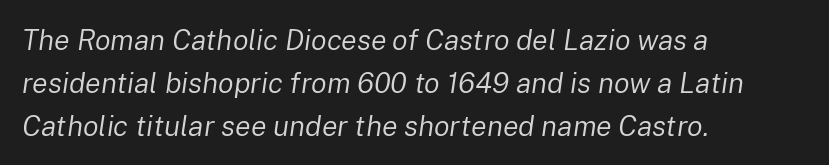
Q: Is the text bold? A: No.
Q: Is the text italic (slanted)? A: Yes, it leans right by about 8 degrees.
Q: Is the text underlined? A: No.
Q: How is the paragraph aligned? A: Left-aligned.
Q: Is the spacing between letters normal or unusually wide? A: Normal.
Q: Is the spacing between lines tight, normal or loose? A: Normal.
Q: Width (condensed, normal, or wide)? A: Normal.
Q: Stroke contrast? A: Low.
Q: x-height? A: Medium.
Q: Monospaced? A: No.
